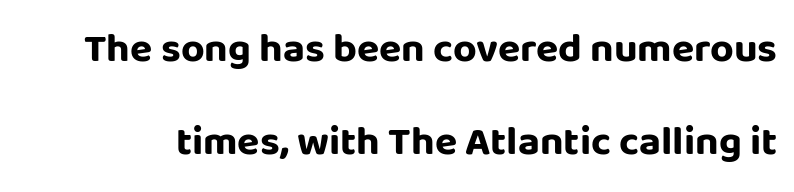
Q: Is the text bold? A: Yes.
Q: Is the text italic (slanted)? A: No, it is upright.
Q: Is the typeface a serif or a sans-serif typeface? A: Sans-serif.
Q: Is the text underlined? A: No.
Q: Is the spacing between letters normal or unusually wide? A: Normal.
Q: Is the spacing between lines tight, normal or loose? A: Loose.
Q: Width (condensed, normal, or wide)? A: Normal.
Q: Stroke contrast? A: Low.
Q: x-height? A: Large.
Q: Monospaced? A: No.
